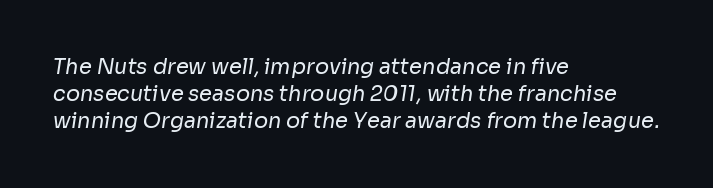
{"bold": "no", "underline": "no", "align": "left", "line_spacing": "normal", "line_spacing_ratio": 1.28, "letter_spacing": "normal", "letter_spacing_em": 0.0, "glyph_px": 21}
